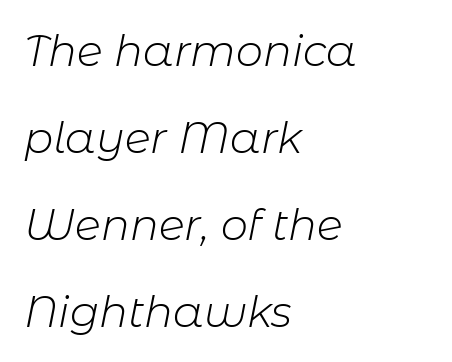
This sample has the flowing, uneven cadence of proportional lettering. Bare-footed words on every line. Vertical spacing — loose. The compositor pushed each line to the left boundary. The passage shown leans; its letterforms are oblique.
